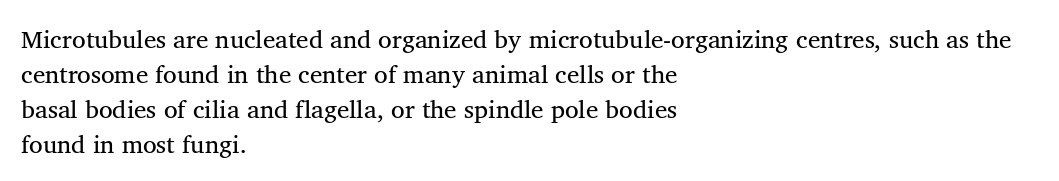
Q: Is the text italic (slanted)? A: No, it is upright.
Q: Is the text underlined? A: No.
Q: How is the paragraph aligned? A: Left-aligned.
Q: Is the spacing between letters normal or unusually wide? A: Normal.
Q: Is the spacing between lines tight, normal or loose? A: Normal.
